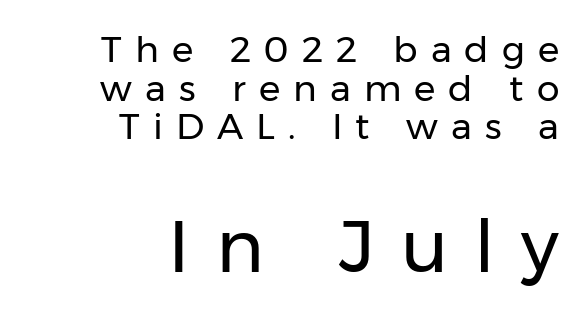
The image shows 73 px regular-weight sans-serif type, upright; set right-aligned, tight line spacing (1.07x), unusually wide letter spacing (+0.36 em), not underlined; the second (bottom) block is 2.03x larger; low stroke contrast and a medium x-height.
